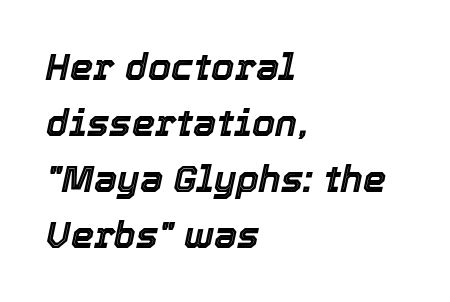
{"italic": "yes", "lean": "right", "slant_degrees": 12, "width": "normal", "x_height": "medium", "monospaced": "no", "underline": "no", "align": "left", "line_spacing": "normal", "line_spacing_ratio": 1.51, "letter_spacing": "normal", "letter_spacing_em": 0.0, "glyph_px": 37}
